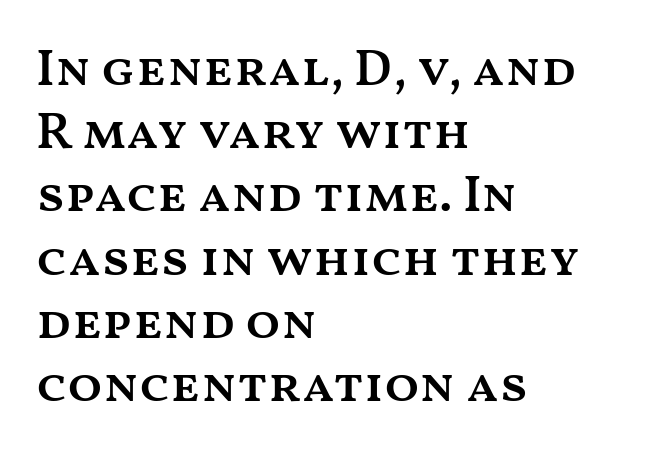
Q: Is the text bold? A: Semi-bold.
Q: Is the text italic (slanted)? A: No, it is upright.
Q: Is the text underlined? A: No.
Q: How is the paragraph aligned? A: Left-aligned.
Q: Is the spacing between letters normal or unusually wide? A: Normal.
Q: Width (condensed, normal, or wide)? A: Wide.
Q: Stroke contrast? A: Medium.
Q: x-height? A: Medium.
Q: Monospaced? A: No.
